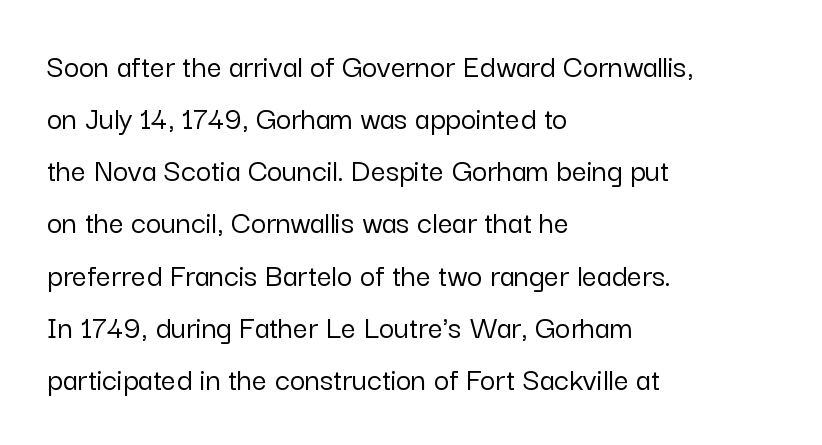
You could not count columns in this text — the font is proportionally spaced. Notice how the passage keeps a crisp vertical edge on the left only. The rows are spaced the way most documents space them. Nothing sits at the stroke ends, so this counts as sans-serif. Observe the ordinary spacing: letters are neighbours, not strangers.
